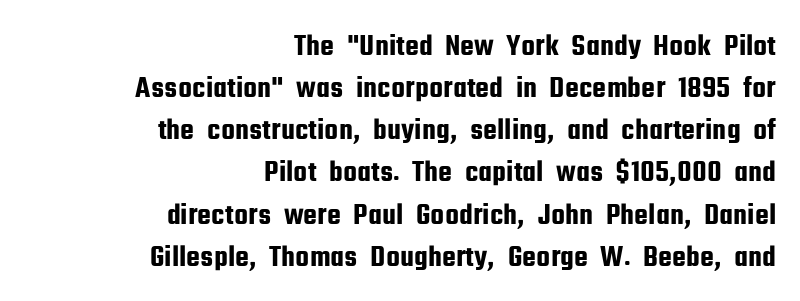
The image shows 31 px condensed sans-serif type, upright; set right-aligned, normal line spacing (1.36x), normal letter spacing, not underlined; low stroke contrast and a medium x-height.
